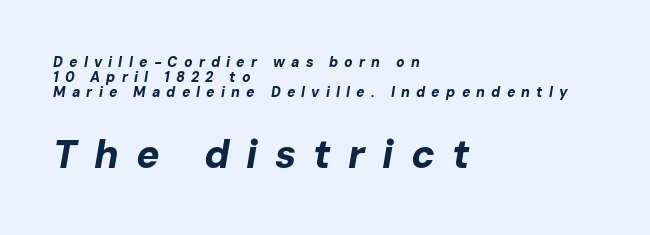
Q: Is the text bold? A: Yes.
Q: Is the text italic (slanted)? A: Yes, it leans right by about 10 degrees.
Q: Is the text underlined? A: No.
Q: How is the paragraph aligned? A: Left-aligned.
Q: Is the spacing between letters normal or unusually wide? A: Unusually wide.
Q: Is the spacing between lines tight, normal or loose? A: Tight.
Q: Which block of text is set in a larger size, the first (top) or the second (bottom)? A: The second (bottom) one.
Q: Width (condensed, normal, or wide)? A: Normal.
Q: Stroke contrast? A: Low.
Q: x-height? A: Medium.
Q: Monospaced? A: No.
